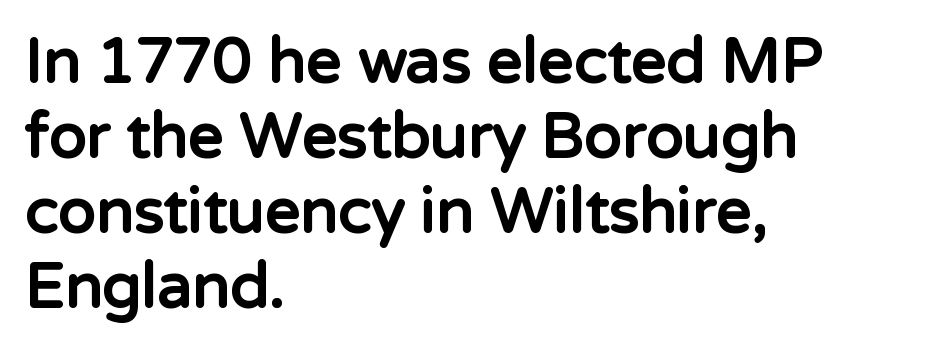
The image shows 62 px bold sans-serif type, upright; set left-aligned, line spacing 1.21x, normal letter spacing, not underlined; low stroke contrast and a medium x-height.
